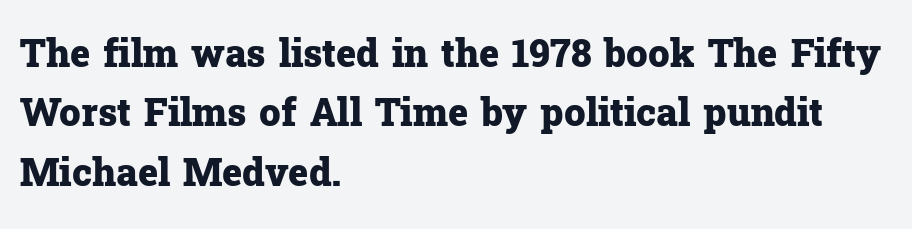
Q: Is the text bold? A: Yes.
Q: Is the text italic (slanted)? A: No, it is upright.
Q: Is the typeface a serif or a sans-serif typeface? A: Serif.
Q: Is the text underlined? A: No.
Q: How is the paragraph aligned? A: Left-aligned.
Q: Is the spacing between letters normal or unusually wide? A: Normal.
Q: Is the spacing between lines tight, normal or loose? A: Normal.
Q: Width (condensed, normal, or wide)? A: Normal.
Q: Stroke contrast? A: Low.
Q: x-height? A: Medium.
Q: Monospaced? A: No.
